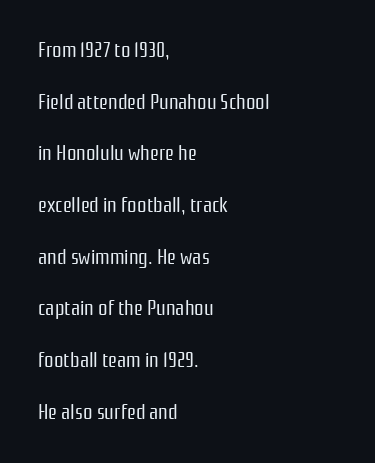
Q: Is the text bold? A: No.
Q: Is the text italic (slanted)? A: No, it is upright.
Q: Is the text underlined? A: No.
Q: How is the paragraph aligned? A: Left-aligned.
Q: Is the spacing between letters normal or unusually wide? A: Normal.
Q: Is the spacing between lines tight, normal or loose? A: Loose.
